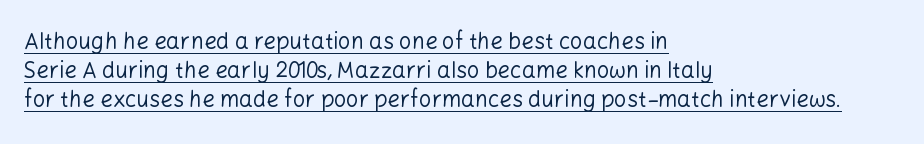
Q: Is the text bold? A: No.
Q: Is the text italic (slanted)? A: No, it is upright.
Q: Is the text underlined? A: Yes.
Q: How is the paragraph aligned? A: Left-aligned.
Q: Is the spacing between letters normal or unusually wide? A: Normal.
Q: Is the spacing between lines tight, normal or loose? A: Normal.
